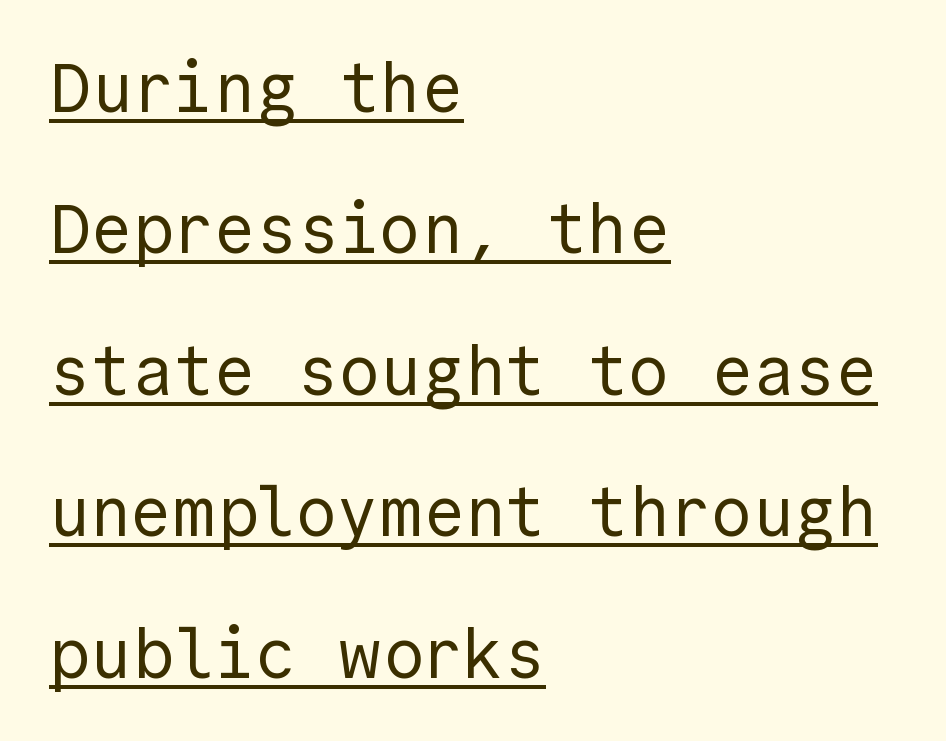
The image shows 69 px regular-weight sans-serif type, upright; set left-aligned, loose line spacing (2.05x), normal letter spacing, underlined; a medium x-height.
